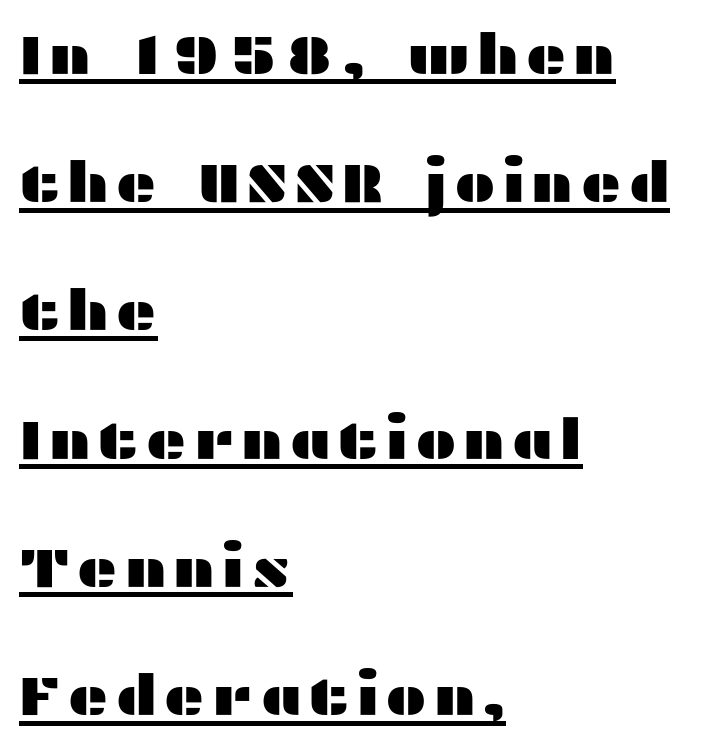
{"serif": "no", "italic": "no", "width": "wide", "stroke_contrast": "medium", "x_height": "medium", "monospaced": "no", "underline": "yes", "align": "left", "line_spacing": "loose", "line_spacing_ratio": 2.29, "glyph_px": 56}
